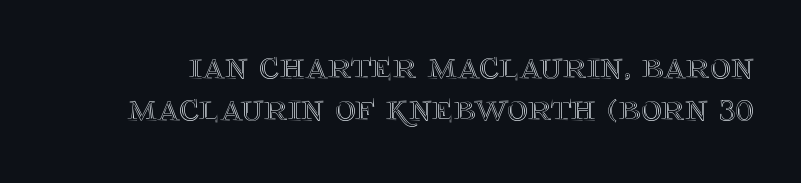
{"italic": "no", "width": "normal", "x_height": "large", "monospaced": "no", "underline": "no", "line_spacing": "tight", "line_spacing_ratio": 1.06, "letter_spacing": "normal", "letter_spacing_em": 0.0, "glyph_px": 40}
